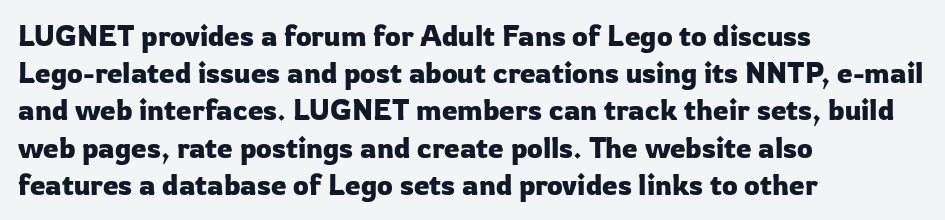
Letterform terminals end flat and unadorned throughout the passage. Upright lettering throughout. A typesetter would call this proportional, since set widths differ per character. Letter spacing: default. The block of text has a typical density, with ordinary space between rows.
